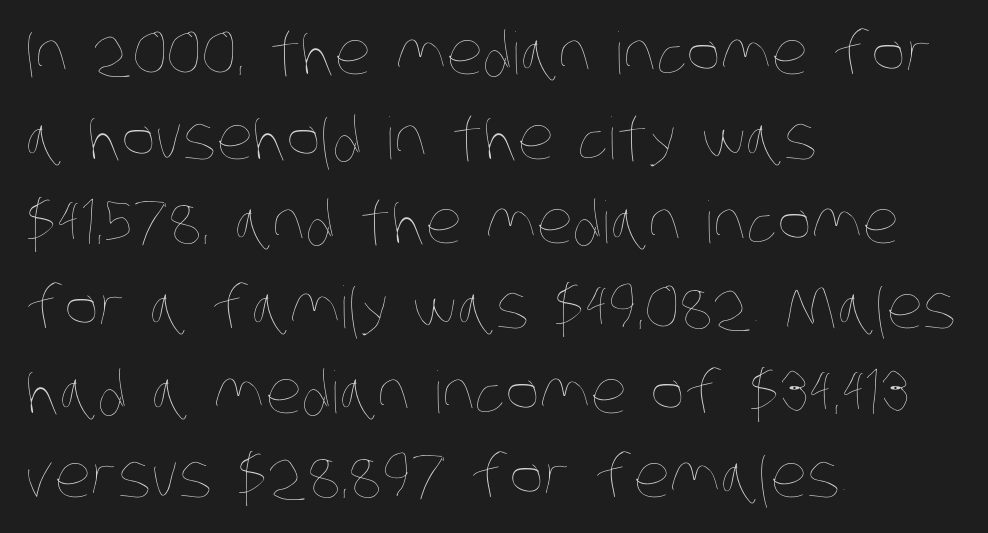
Casual observation: everything's shoved over to the left. How are the letters spaced? Ordinarily, with no added tracking. Summary of vertical rhythm: regular, with standard interline spacing. The face used here is proportionally spaced, like ordinary book or web type. No word sits above an underline.
